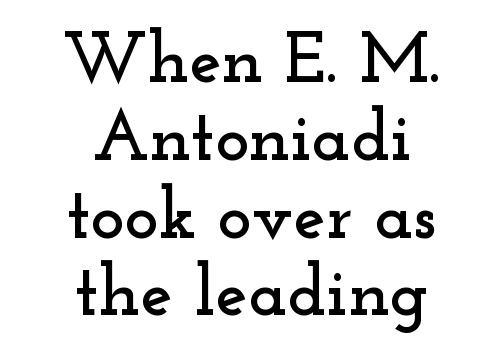
Has an underline been added? It has not. The rendering positions every line midway between the sides. The face used here is proportionally spaced, like ordinary book or web type. There is no visible air inserted between adjacent glyphs.
